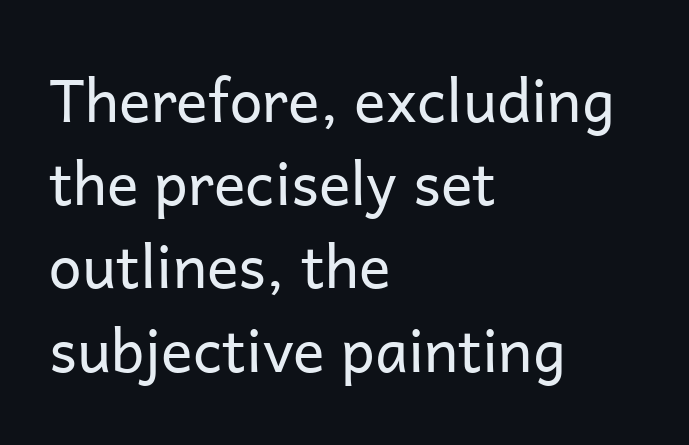
Q: Is the text bold? A: No.
Q: Is the text italic (slanted)? A: No, it is upright.
Q: Is the typeface a serif or a sans-serif typeface? A: Sans-serif.
Q: Is the text underlined? A: No.
Q: How is the paragraph aligned? A: Left-aligned.
Q: Is the spacing between letters normal or unusually wide? A: Normal.
Q: Is the spacing between lines tight, normal or loose? A: Normal.
Q: Width (condensed, normal, or wide)? A: Normal.
Q: Stroke contrast? A: Low.
Q: x-height? A: Medium.
Q: Monospaced? A: No.
